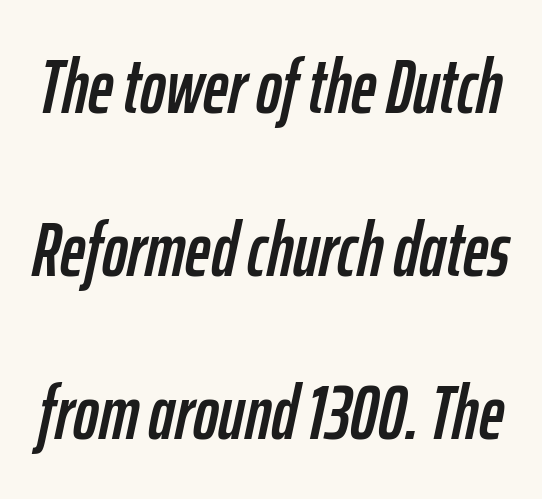
Q: Is the text italic (slanted)? A: Yes, it leans right by about 12 degrees.
Q: Is the text underlined? A: No.
Q: Is the spacing between letters normal or unusually wide? A: Normal.
Q: Is the spacing between lines tight, normal or loose? A: Loose.
Q: Width (condensed, normal, or wide)? A: Condensed.
Q: Stroke contrast? A: Low.
Q: x-height? A: Medium.
Q: Monospaced? A: No.
